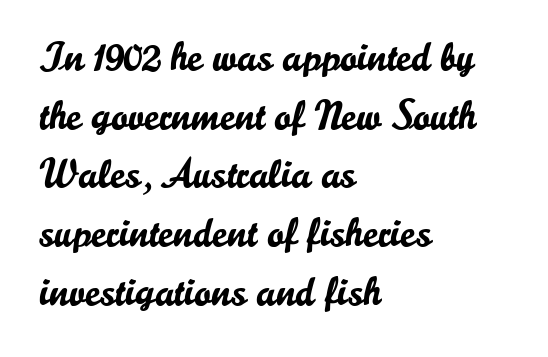
The image shows 41 px sans-serif type; set left-aligned, normal line spacing (1.43x), normal letter spacing, not underlined; low stroke contrast and a small x-height.
